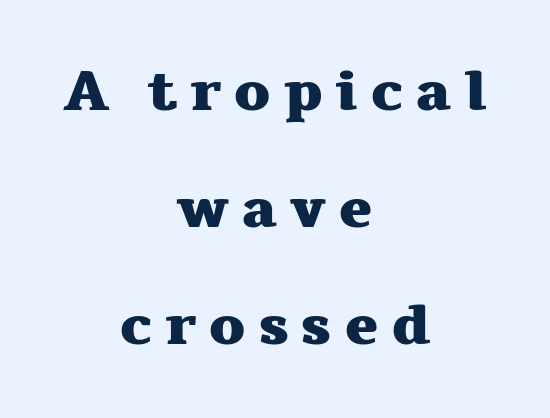
{"serif": "yes", "italic": "no", "bold": "yes", "weight": "heavy", "width": "wide", "stroke_contrast": "medium", "x_height": "medium", "monospaced": "no", "underline": "no", "align": "center", "line_spacing": "loose", "line_spacing_ratio": 2.05, "letter_spacing": "wide", "letter_spacing_em": 0.21, "glyph_px": 57}
